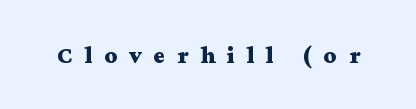
Notice how thick the strokes are: this is what a full bold looks like. The specimen reads as upright at a glance. The letterforms stand isolated, each surrounded by extra space. A clean baseline with only descenders dipping below it.
